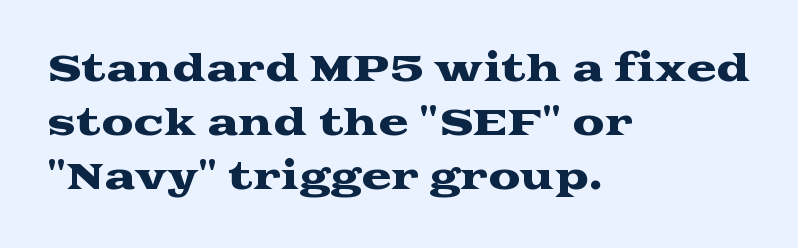
{"serif": "yes", "italic": "no", "width": "wide", "stroke_contrast": "medium", "x_height": "medium", "monospaced": "no", "underline": "no", "align": "left", "line_spacing": "normal", "line_spacing_ratio": 1.5, "letter_spacing": "normal", "letter_spacing_em": 0.0, "glyph_px": 36}
